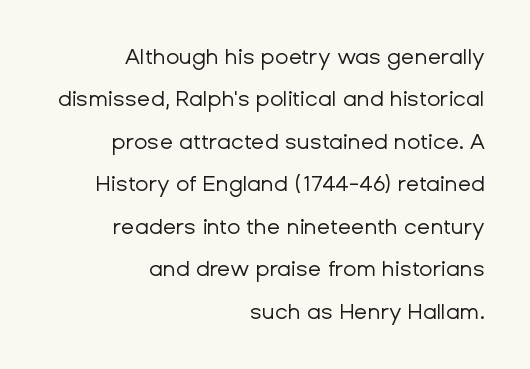
Q: Is the text bold? A: No.
Q: Is the text italic (slanted)? A: No, it is upright.
Q: Is the text underlined? A: No.
Q: How is the paragraph aligned? A: Right-aligned.
Q: Is the spacing between letters normal or unusually wide? A: Normal.
Q: Is the spacing between lines tight, normal or loose? A: Loose.
